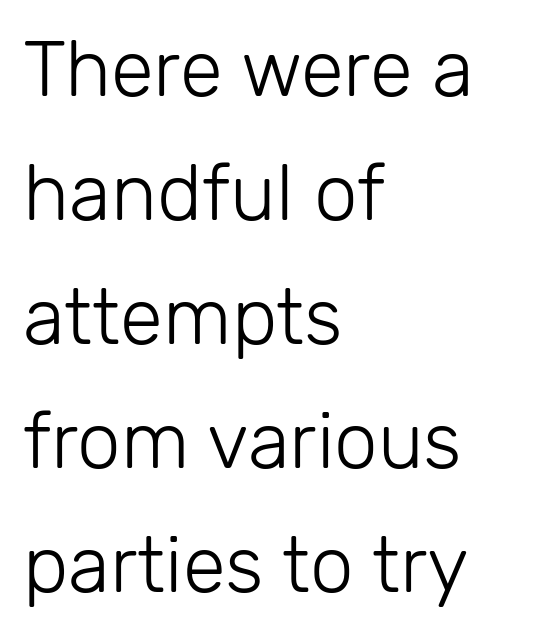
Q: Is the text bold? A: No.
Q: Is the text italic (slanted)? A: No, it is upright.
Q: Is the typeface a serif or a sans-serif typeface? A: Sans-serif.
Q: Is the text underlined? A: No.
Q: How is the paragraph aligned? A: Left-aligned.
Q: Is the spacing between letters normal or unusually wide? A: Normal.
Q: Is the spacing between lines tight, normal or loose? A: Normal.
Q: Width (condensed, normal, or wide)? A: Normal.
Q: Stroke contrast? A: Low.
Q: x-height? A: Medium.
Q: Monospaced? A: No.
